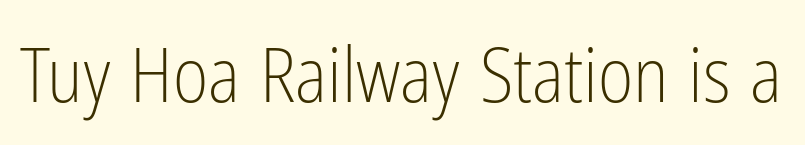
{"serif": "no", "italic": "no", "bold": "no", "weight": "light", "width": "condensed", "stroke_contrast": "low", "x_height": "medium", "monospaced": "no", "underline": "no", "letter_spacing": "normal", "letter_spacing_em": 0.0, "glyph_px": 76}
